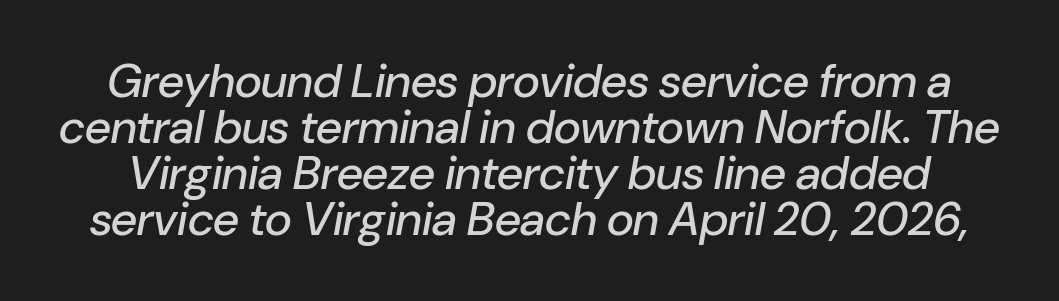
Q: Is the text italic (slanted)? A: Yes, it leans right by about 10 degrees.
Q: Is the text underlined? A: No.
Q: Is the spacing between letters normal or unusually wide? A: Normal.
Q: Is the spacing between lines tight, normal or loose? A: Tight.
Q: Width (condensed, normal, or wide)? A: Normal.
Q: Stroke contrast? A: Low.
Q: x-height? A: Medium.
Q: Monospaced? A: No.
